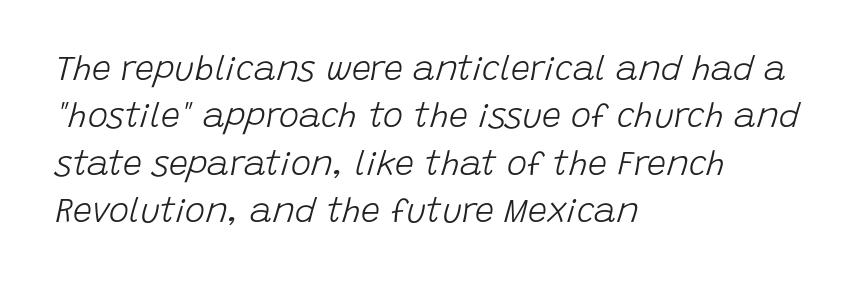
{"italic": "yes", "lean": "right", "slant_degrees": 15, "bold": "no", "weight": "light", "width": "normal", "stroke_contrast": "low", "x_height": "large", "monospaced": "no", "underline": "no", "align": "left", "line_spacing": "normal", "line_spacing_ratio": 1.39, "letter_spacing": "normal", "letter_spacing_em": 0.0, "glyph_px": 34}
